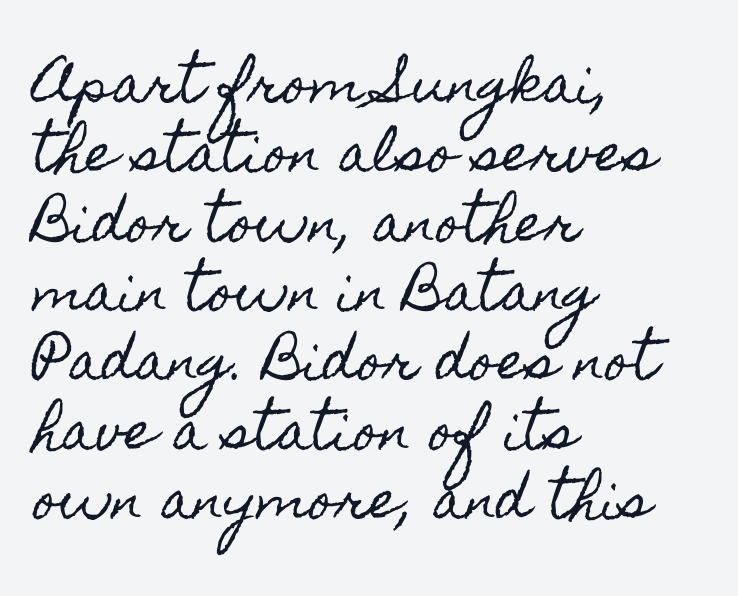
The image shows 51 px condensed type; set left-aligned, normal line spacing (1.36x), normal letter spacing, not underlined; a small x-height.
